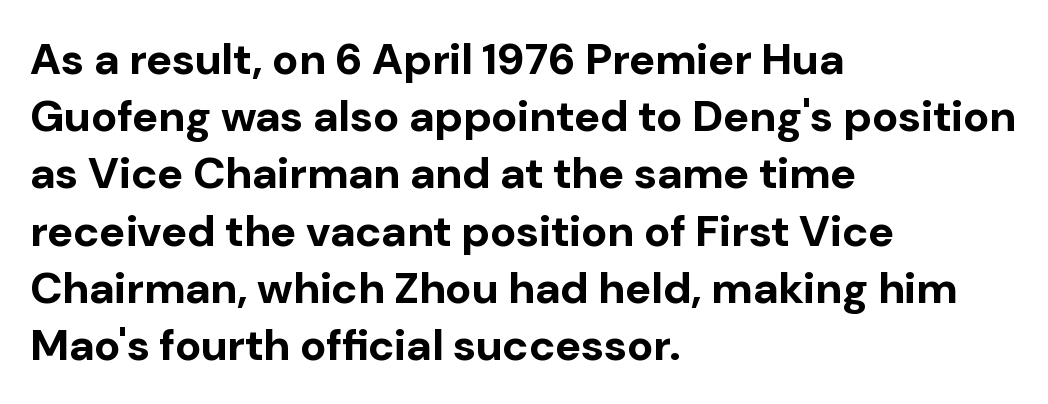
Q: Is the text bold? A: Yes.
Q: Is the text italic (slanted)? A: No, it is upright.
Q: Is the typeface a serif or a sans-serif typeface? A: Sans-serif.
Q: Is the text underlined? A: No.
Q: How is the paragraph aligned? A: Left-aligned.
Q: Is the spacing between letters normal or unusually wide? A: Normal.
Q: Is the spacing between lines tight, normal or loose? A: Normal.
Q: Width (condensed, normal, or wide)? A: Normal.
Q: Stroke contrast? A: Low.
Q: x-height? A: Medium.
Q: Monospaced? A: No.
